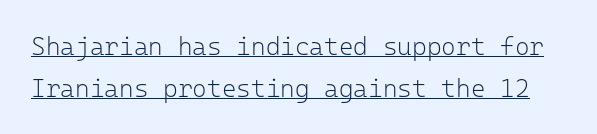
Every character sits straight up, as roman type does. Honestly, the underline is the first thing you notice here. The passage shown is not bold in any degree. There is no visible air inserted between adjacent glyphs. Whoever set this chose a conventional vertical rhythm.
